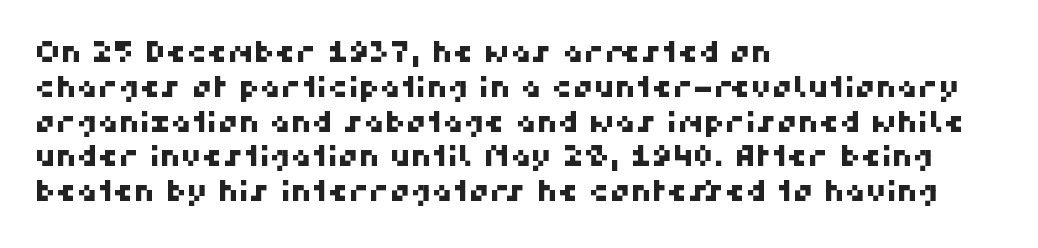
The image shows 29 px sans-serif type; set left-aligned, line spacing 1.2x, normal letter spacing, not underlined; high stroke contrast and a medium x-height.
